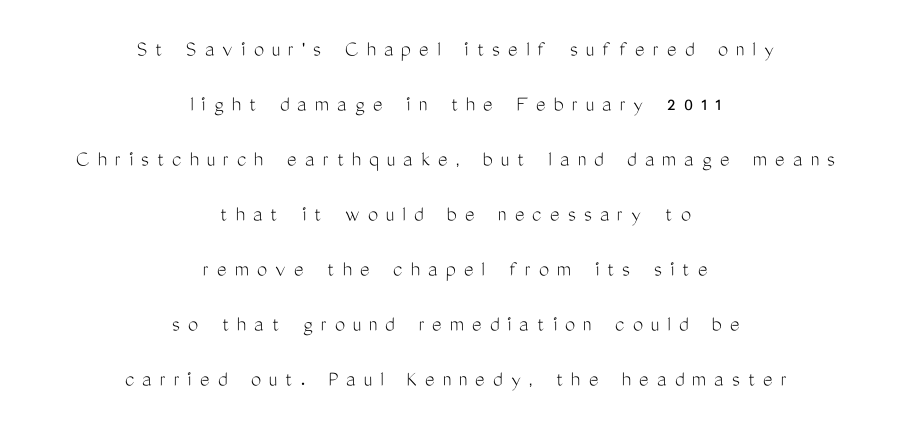
Q: Is the text bold? A: No.
Q: Is the text italic (slanted)? A: No, it is upright.
Q: Is the text underlined? A: No.
Q: How is the paragraph aligned? A: Centered.
Q: Is the spacing between letters normal or unusually wide? A: Unusually wide.
Q: Is the spacing between lines tight, normal or loose? A: Loose.
